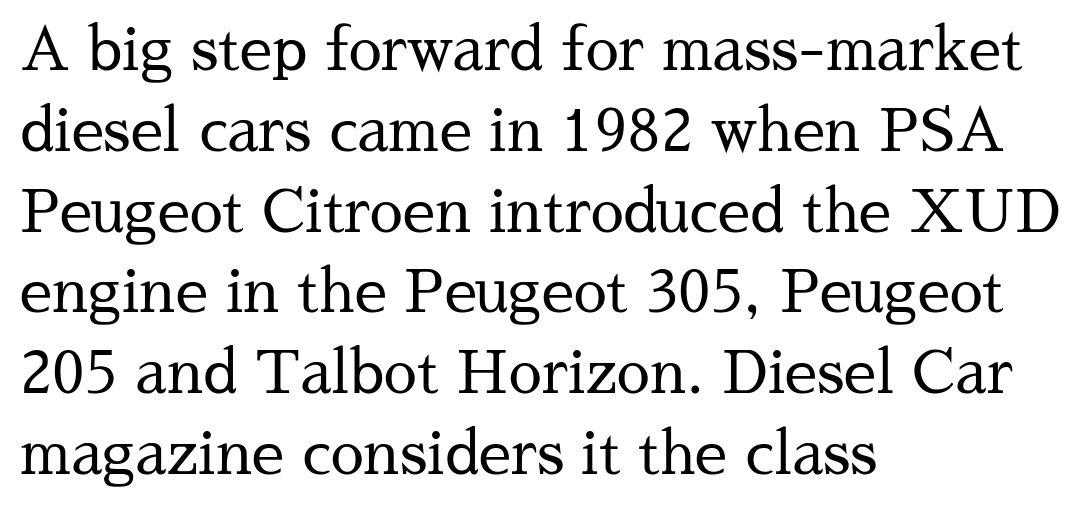
The image shows 59 px regular-weight serif type, upright; set left-aligned, normal line spacing (1.37x), normal letter spacing, not underlined; medium stroke contrast and a medium x-height.
